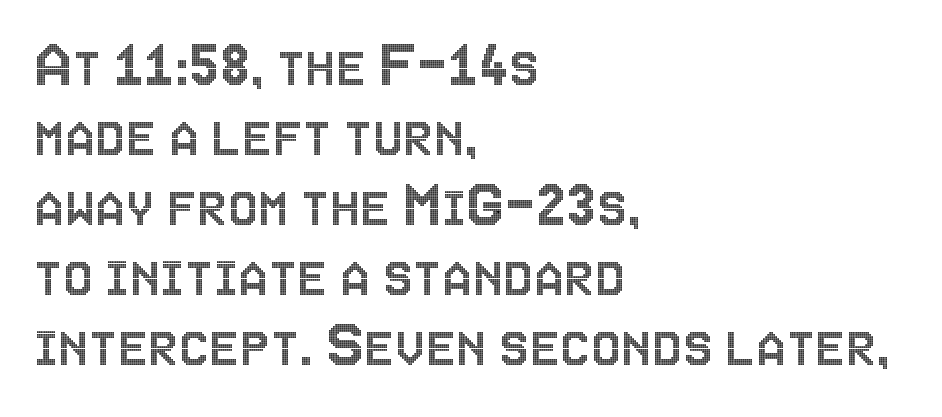
The image shows 68 px condensed type, upright; set left-aligned, tight line spacing (1.03x), normal letter spacing, not underlined; a large x-height.
